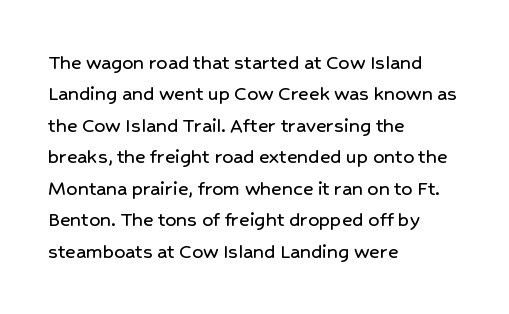
{"italic": "no", "underline": "no", "align": "left", "line_spacing": "normal", "line_spacing_ratio": 1.43, "letter_spacing": "normal", "letter_spacing_em": 0.0, "glyph_px": 22}
